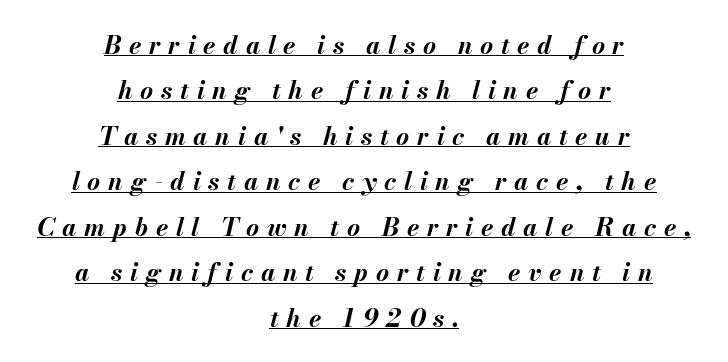
{"italic": "yes", "lean": "right", "slant_degrees": 13, "bold": "yes", "underline": "yes", "align": "center", "line_spacing_ratio": 1.82, "letter_spacing": "wide", "letter_spacing_em": 0.31, "glyph_px": 25}
